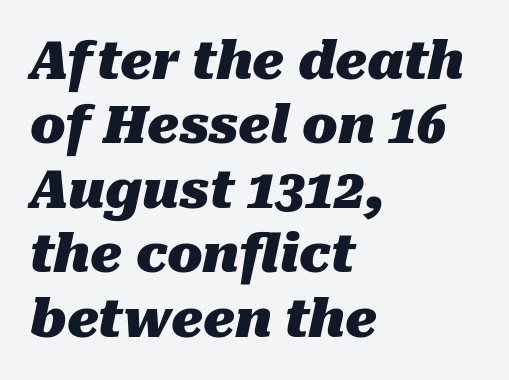
{"italic": "yes", "lean": "right", "slant_degrees": 10, "bold": "yes", "weight": "heavy", "width": "normal", "stroke_contrast": "medium", "x_height": "medium", "monospaced": "no", "underline": "no", "align": "left", "line_spacing_ratio": 1.24, "letter_spacing": "normal", "letter_spacing_em": 0.0, "glyph_px": 52}
